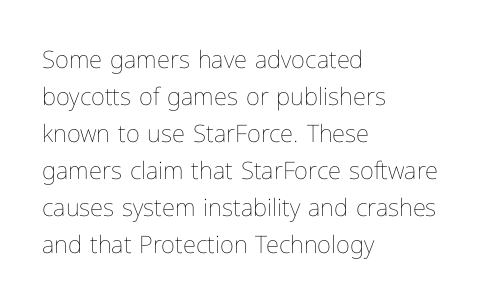
Vertical strokes here are truly vertical. Every row of glyphs begins at an identical x-position on the left. Between one letter and the next there's only the usual sliver of space. Only glyphs here, with clear space below each row.
